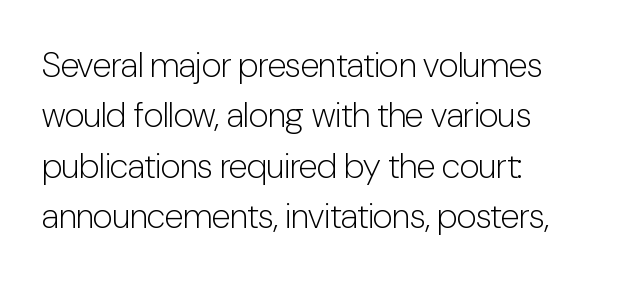
Q: Is the text bold? A: No.
Q: Is the text italic (slanted)? A: No, it is upright.
Q: Is the typeface a serif or a sans-serif typeface? A: Sans-serif.
Q: Is the text underlined? A: No.
Q: How is the paragraph aligned? A: Left-aligned.
Q: Is the spacing between letters normal or unusually wide? A: Normal.
Q: Is the spacing between lines tight, normal or loose? A: Normal.
Q: Width (condensed, normal, or wide)? A: Condensed.
Q: Stroke contrast? A: Low.
Q: x-height? A: Medium.
Q: Monospaced? A: No.
